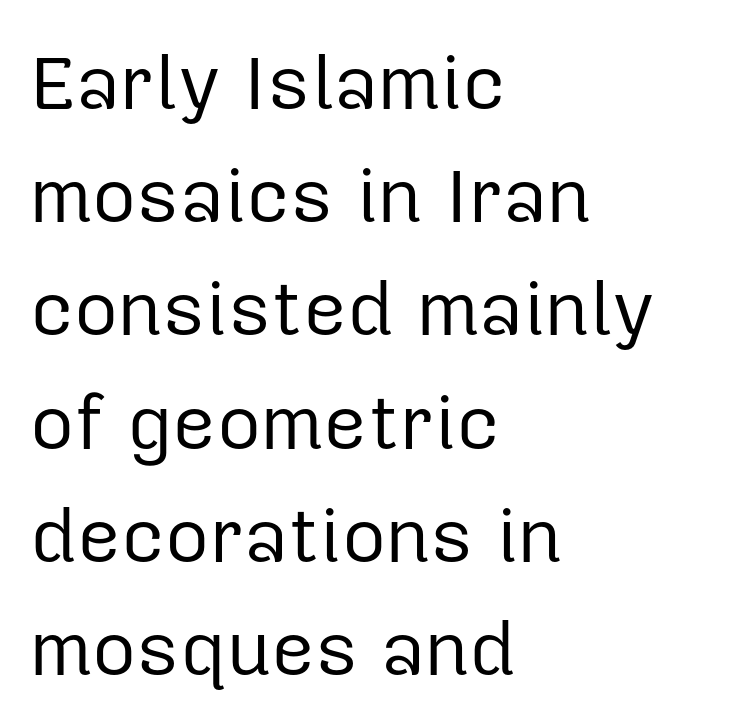
{"serif": "no", "italic": "no", "bold": "no", "weight": "regular", "width": "normal", "stroke_contrast": "low", "x_height": "medium", "monospaced": "no", "underline": "no", "align": "left", "line_spacing": "normal", "line_spacing_ratio": 1.49, "letter_spacing": "normal", "letter_spacing_em": 0.0, "glyph_px": 76}
